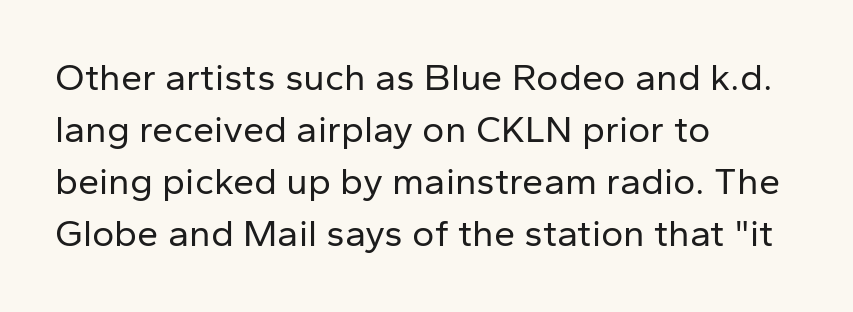
The image shows 38 px regular-weight sans-serif type, upright; set left-aligned, normal line spacing (1.37x), normal letter spacing, not underlined; low stroke contrast and a medium x-height.
